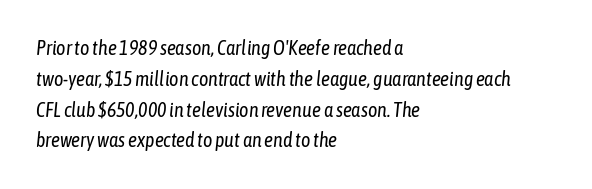
The specimen omits any rule beneath the text block's lines. Normally led — the rows are evenly, conventionally spaced. The typography opts for an oblique posture over an upright one. Spacing between characters is what you'd get straight out of the box. The strokes are not fattened; the text isn't bold.
